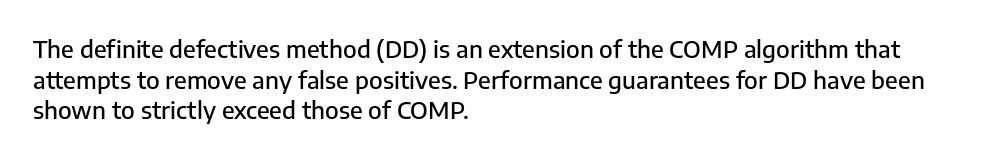
The image shows 24 px text type, upright; set left-aligned, normal line spacing (1.28x), normal letter spacing, not underlined.
